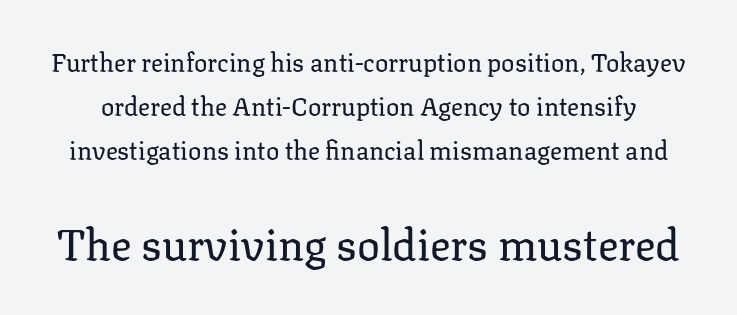
The image shows 43 px regular-weight serif type, upright; set line spacing 1.76x, normal letter spacing, not underlined; the second (bottom) block is 1.72x larger; low stroke contrast and a medium x-height.
